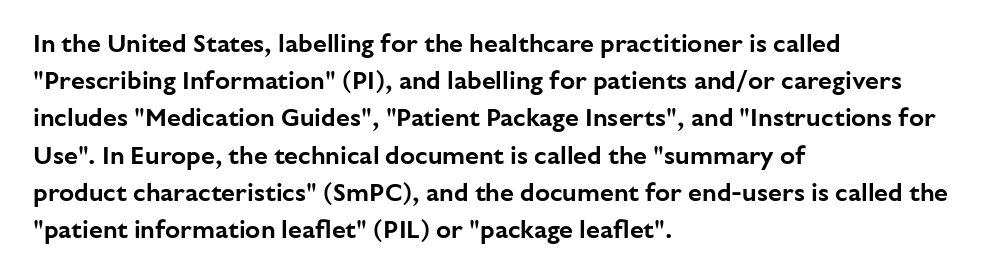
Designer's note — italics off, roman on. Compared with typical paragraphs, the rows here are spaced about the same. No word sits above an underline. Left-aligned paragraph, ragged on the right. This sample uses plain, unmodified letter spacing.
